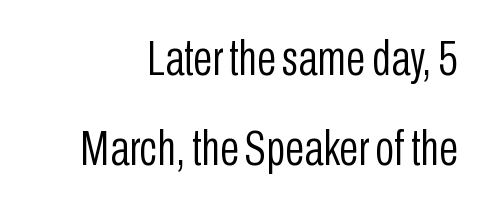
The image shows 50 px light, condensed sans-serif type, upright; set line spacing 1.8x, normal letter spacing, not underlined; low stroke contrast and a medium x-height.
